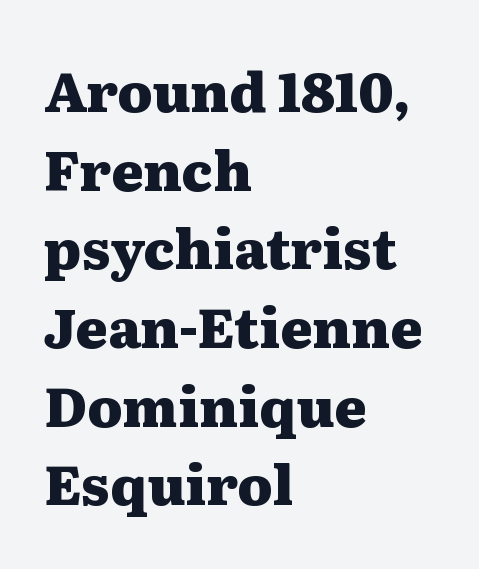
The image shows 55 px heavy, wide serif type, upright; set left-aligned, normal line spacing (1.43x), normal letter spacing, not underlined; medium stroke contrast and a medium x-height.
